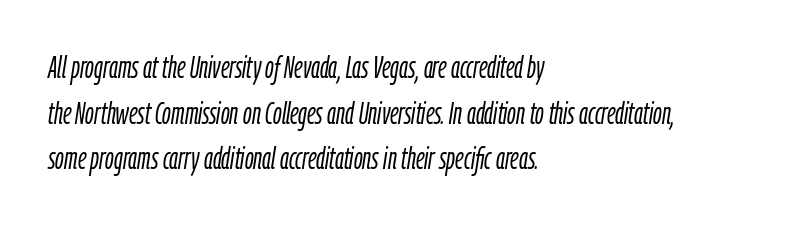
{"italic": "yes", "lean": "right", "slant_degrees": 9, "bold": "no", "weight": "light", "width": "condensed", "stroke_contrast": "low", "x_height": "medium", "monospaced": "no", "underline": "no", "align": "left", "line_spacing": "normal", "line_spacing_ratio": 1.52, "letter_spacing": "normal", "letter_spacing_em": 0.0, "glyph_px": 30}
